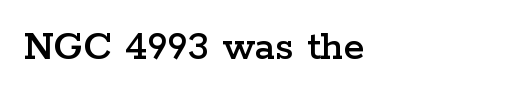
Each line starts at the same left margin while the right side varies. The typeface chosen for these lines features serifs. You could not count columns in this text — the font is proportionally spaced. The gap between lines stays unmarked. Default kerning and tracking; the words read as compact shapes.
